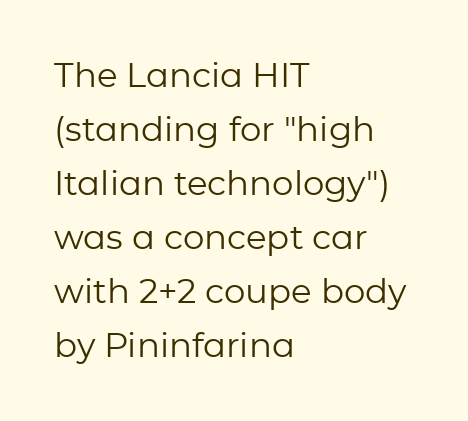
The image shows 34 px regular-weight sans-serif type, upright; set left-aligned, normal line spacing (1.59x), normal letter spacing, not underlined; low stroke contrast and a medium x-height.
